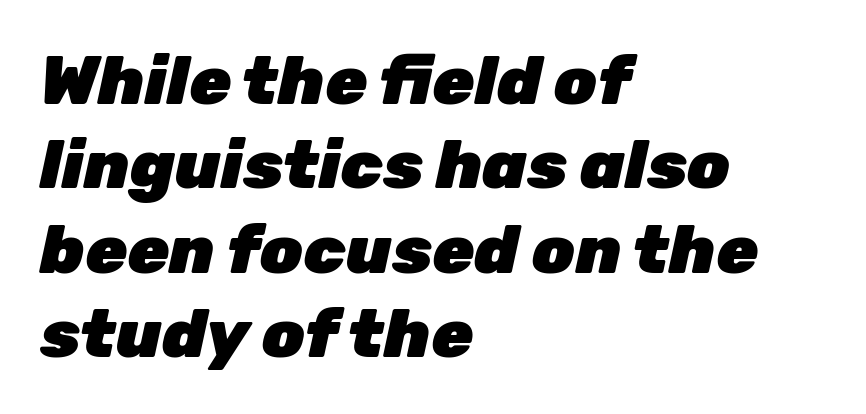
Q: Is the text bold? A: Yes.
Q: Is the text italic (slanted)? A: Yes, it leans right by about 12 degrees.
Q: Is the text underlined? A: No.
Q: How is the paragraph aligned? A: Left-aligned.
Q: Is the spacing between letters normal or unusually wide? A: Normal.
Q: Width (condensed, normal, or wide)? A: Normal.
Q: Stroke contrast? A: Low.
Q: x-height? A: Medium.
Q: Monospaced? A: No.
